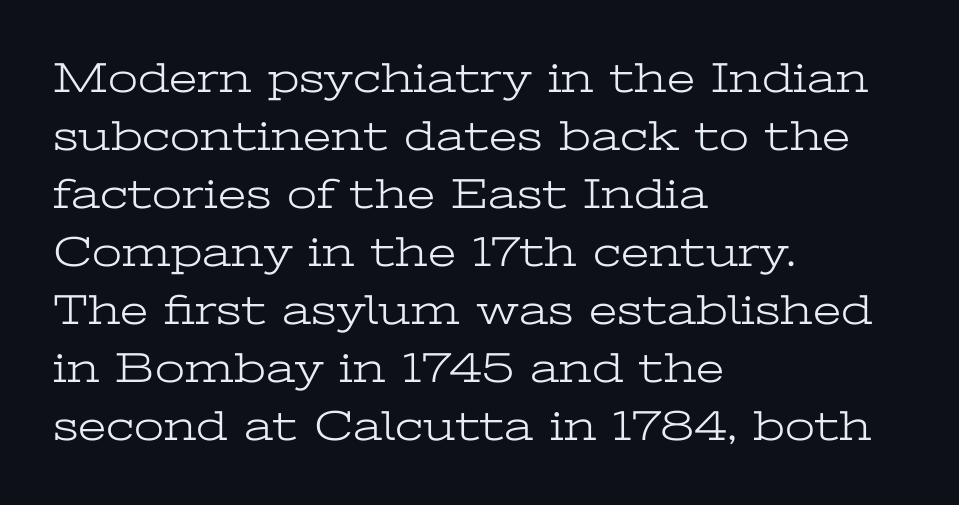
This rendering uses left alignment, leaving the right contour irregular. The letters advance in unequal steps, a hallmark of proportional type. Letters rest on an invisible, unmarked baseline. A serif font was chosen for this passage.
